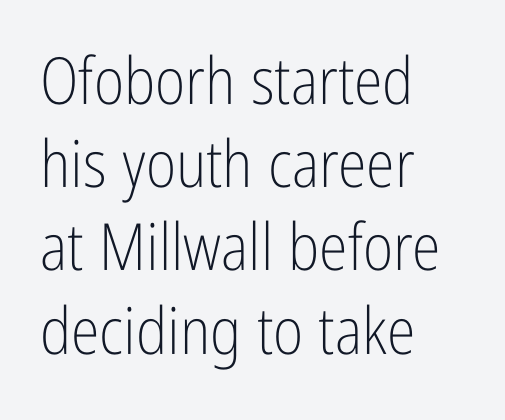
Q: Is the text bold? A: No.
Q: Is the text italic (slanted)? A: No, it is upright.
Q: Is the typeface a serif or a sans-serif typeface? A: Sans-serif.
Q: Is the text underlined? A: No.
Q: How is the paragraph aligned? A: Left-aligned.
Q: Is the spacing between letters normal or unusually wide? A: Normal.
Q: Is the spacing between lines tight, normal or loose? A: Normal.
Q: Width (condensed, normal, or wide)? A: Condensed.
Q: Stroke contrast? A: Low.
Q: x-height? A: Medium.
Q: Monospaced? A: No.
